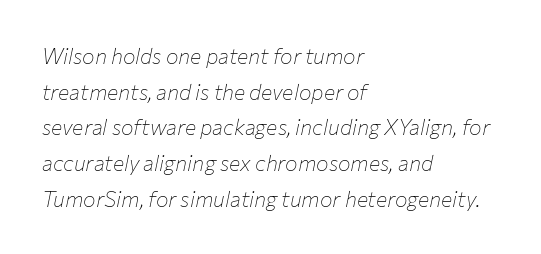
{"italic": "yes", "lean": "right", "slant_degrees": 12, "bold": "no", "underline": "no", "align": "left", "line_spacing": "normal", "line_spacing_ratio": 1.7, "letter_spacing": "normal", "letter_spacing_em": 0.0, "glyph_px": 21}
